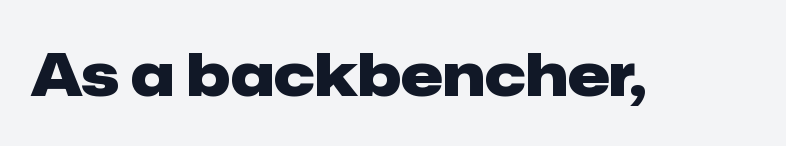
Q: Is the text bold? A: Yes.
Q: Is the text italic (slanted)? A: No, it is upright.
Q: Is the typeface a serif or a sans-serif typeface? A: Sans-serif.
Q: Is the text underlined? A: No.
Q: Is the spacing between letters normal or unusually wide? A: Normal.
Q: Width (condensed, normal, or wide)? A: Normal.
Q: Stroke contrast? A: Low.
Q: x-height? A: Medium.
Q: Monospaced? A: No.
